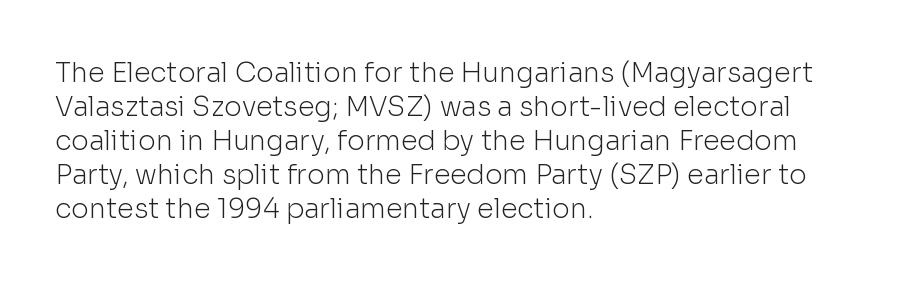
Vertically, the passage feels balanced, rows spaced as you'd expect. The strip under each line holds only bare page. Weight: in the light-to-regular range. Glyph-to-glyph distance matches everyday printed text.
